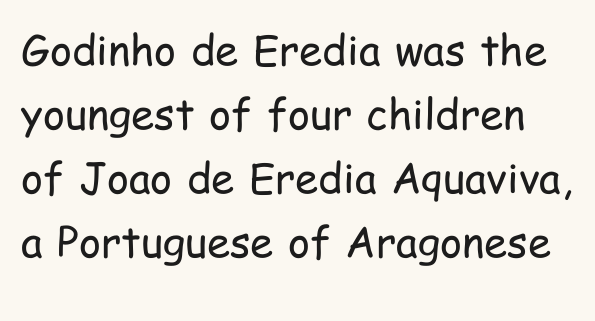
The image shows 42 px regular-weight, condensed sans-serif type, upright; set normal line spacing (1.52x), normal letter spacing, not underlined; low stroke contrast and a medium x-height.
